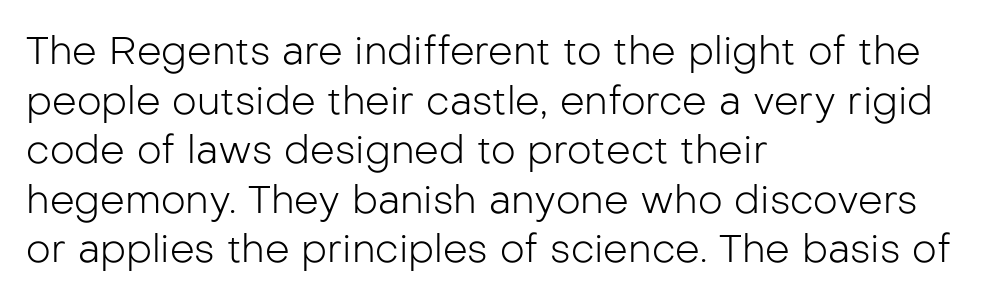
The image shows 39 px light sans-serif type, upright; set left-aligned, normal line spacing (1.27x), normal letter spacing, not underlined; low stroke contrast and a medium x-height.
